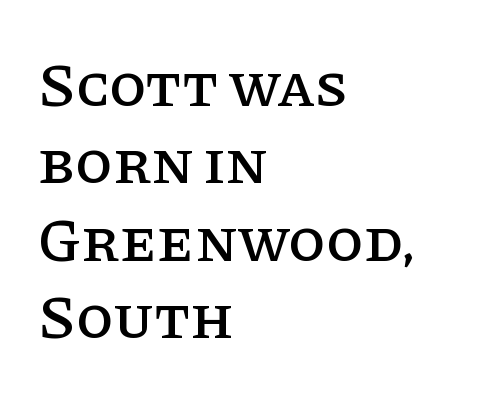
Q: Is the text italic (slanted)? A: No, it is upright.
Q: Is the typeface a serif or a sans-serif typeface? A: Serif.
Q: Is the text underlined? A: No.
Q: How is the paragraph aligned? A: Left-aligned.
Q: Is the spacing between letters normal or unusually wide? A: Normal.
Q: Is the spacing between lines tight, normal or loose? A: Normal.
Q: Width (condensed, normal, or wide)? A: Normal.
Q: Stroke contrast? A: Low.
Q: x-height? A: Large.
Q: Monospaced? A: No.
